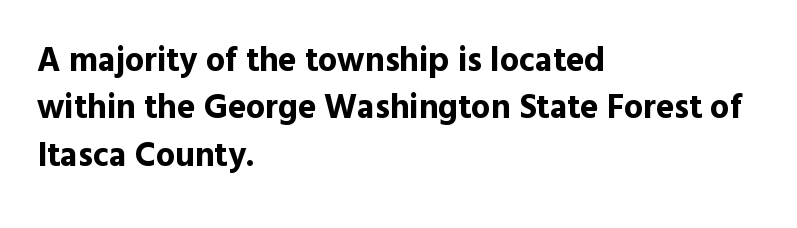
Visually the block forms a straight wall on the left and a jagged coastline on the right. Each letter keeps its own natural width here, so spacing adapts to shape. Descenders hang freely into open space. Every stem runs plumb, perpendicular to the baseline. What kind of face is this? One without serifs — a sans.
